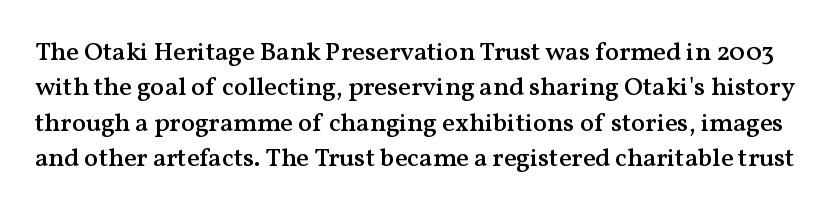
Q: Is the text bold? A: Semi-bold.
Q: Is the text italic (slanted)? A: No, it is upright.
Q: Is the text underlined? A: No.
Q: Is the spacing between letters normal or unusually wide? A: Normal.
Q: Is the spacing between lines tight, normal or loose? A: Normal.
